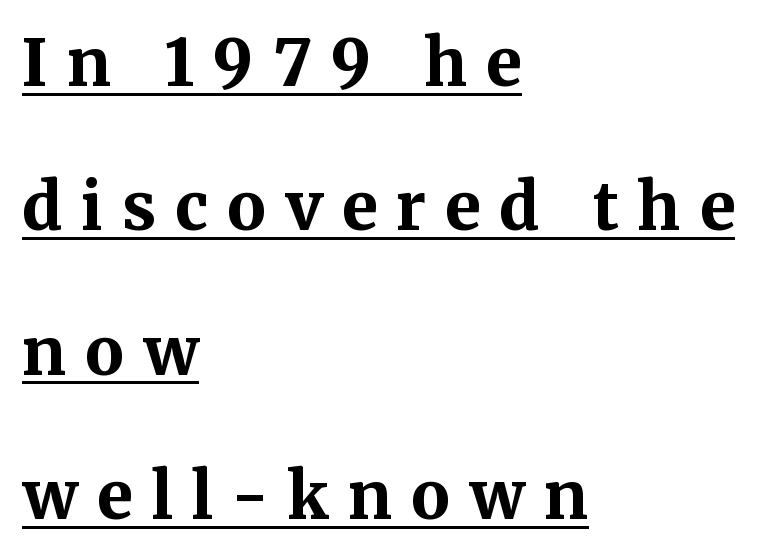
Varying glyph widths throughout — classic text-font behaviour. The face used here is rendered with a markedly widened letterfit. Is there much room between lines? Yes — plenty of vertical air separates them. This sample is left-justified, so line endings fall wherever the words run out. Does the lettering tilt? It doesn't — this is upright.
